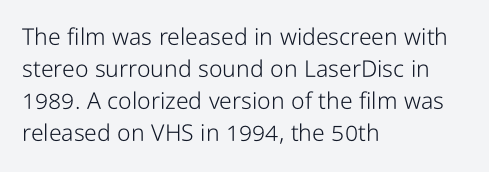
Caption: standard tracking, unaltered. Does the leading feel generous? No, just average. The lines are quadded left. Check the space under the baseline: it is left empty.
